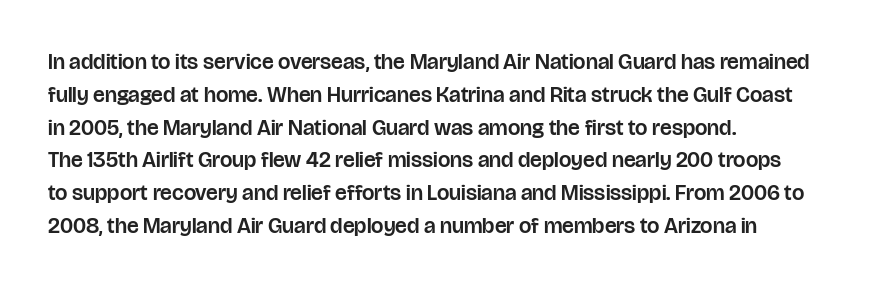
Q: Is the text italic (slanted)? A: No, it is upright.
Q: Is the text underlined? A: No.
Q: How is the paragraph aligned? A: Left-aligned.
Q: Is the spacing between letters normal or unusually wide? A: Normal.
Q: Is the spacing between lines tight, normal or loose? A: Normal.
